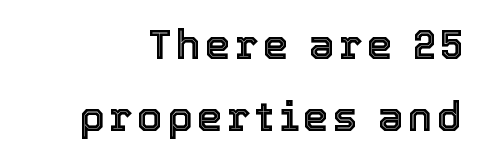
{"italic": "no", "width": "normal", "x_height": "medium", "monospaced": "no", "underline": "no", "line_spacing_ratio": 1.76, "glyph_px": 41}
